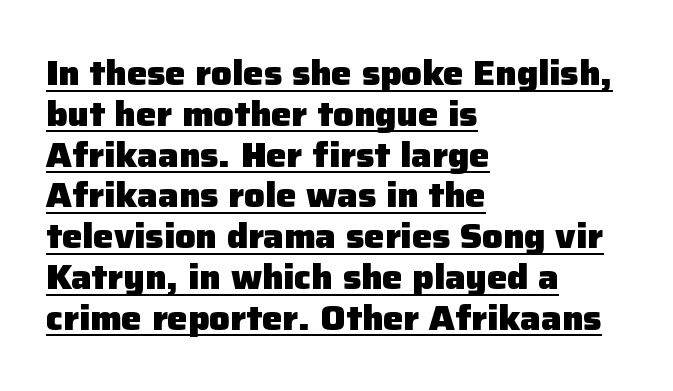
Q: Is the text bold? A: Yes.
Q: Is the text italic (slanted)? A: No, it is upright.
Q: Is the typeface a serif or a sans-serif typeface? A: Sans-serif.
Q: Is the text underlined? A: Yes.
Q: How is the paragraph aligned? A: Left-aligned.
Q: Is the spacing between letters normal or unusually wide? A: Normal.
Q: Width (condensed, normal, or wide)? A: Normal.
Q: Stroke contrast? A: Low.
Q: x-height? A: Medium.
Q: Monospaced? A: No.
